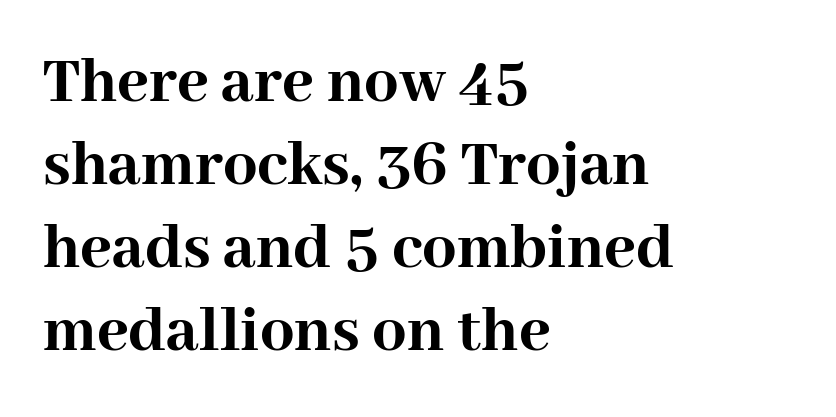
{"serif": "yes", "italic": "no", "bold": "yes", "weight": "semibold", "width": "normal", "stroke_contrast": "high", "x_height": "medium", "monospaced": "no", "underline": "no", "align": "left", "line_spacing_ratio": 1.22, "letter_spacing": "normal", "letter_spacing_em": 0.0, "glyph_px": 68}
